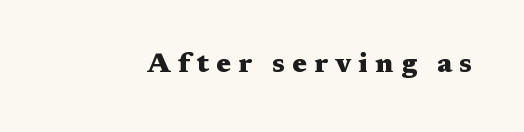
Look at the tracking — it's clearly loosened, letters drifting apart. Notice how the stems are strictly vertical — no italics here. Bold? Absolutely — the strokes are thick and heavy. Just letters on the line, the space beneath them empty.
